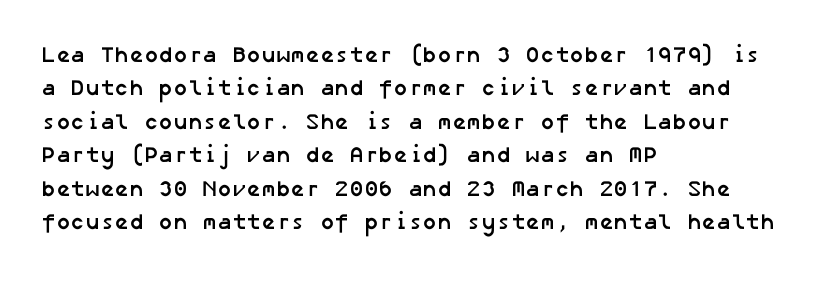
Q: Is the text bold? A: Yes.
Q: Is the text underlined? A: No.
Q: How is the paragraph aligned? A: Left-aligned.
Q: Is the spacing between letters normal or unusually wide? A: Normal.
Q: Is the spacing between lines tight, normal or loose? A: Normal.
